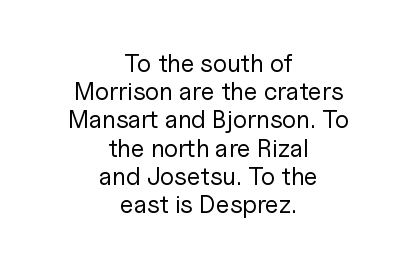
The image shows 25 px text type, upright; set centered, tight line spacing (1.13x), normal letter spacing, not underlined.
